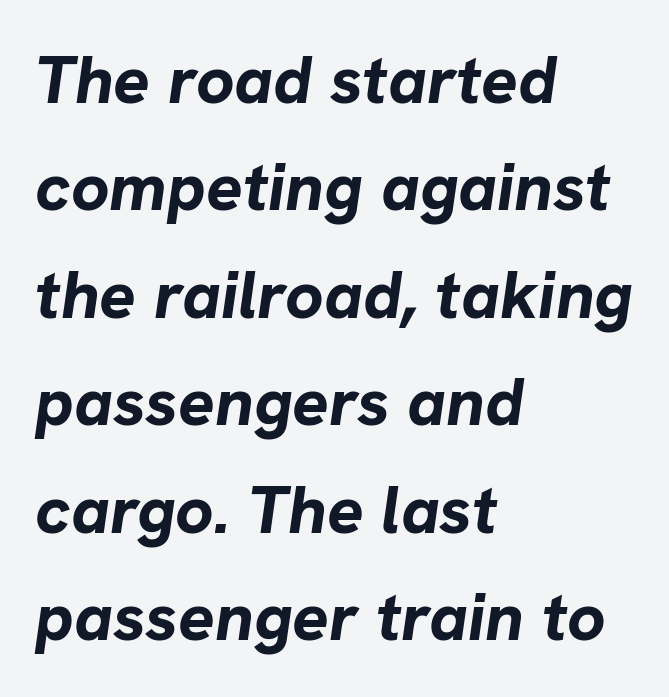
The image shows 68 px bold type, italic (leaning right); set left-aligned, normal line spacing (1.58x), normal letter spacing, not underlined; low stroke contrast and a medium x-height.
